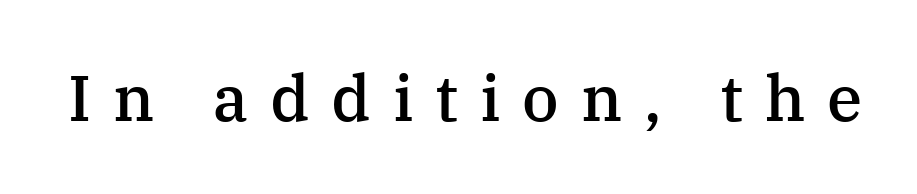
These lines are rendered in a variable-pitch font. What kind of face is this? One with serifs. In terms of weight, the rendering is demibold, just under bold. Tracking value appears strongly positive — letters spread wide.
